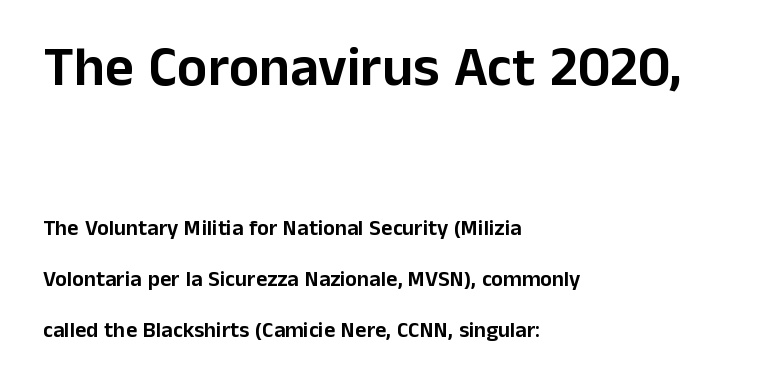
{"serif": "no", "italic": "no", "width": "normal", "stroke_contrast": "low", "x_height": "medium", "monospaced": "no", "underline": "no", "align": "left", "line_spacing": "loose", "line_spacing_ratio": 2.32, "letter_spacing": "normal", "letter_spacing_em": 0.0, "larger_block": "first", "size_ratio": 2.55, "glyph_px": 56}
